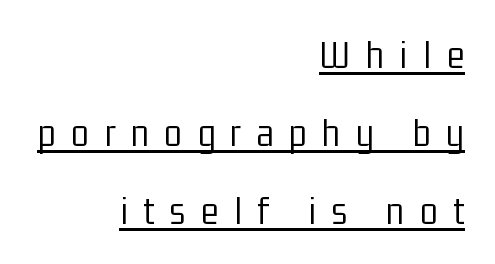
The image shows 41 px light, condensed sans-serif type, upright; set right-aligned, loose line spacing (1.9x), unusually wide letter spacing (+0.38 em), underlined; low stroke contrast and a medium x-height.
